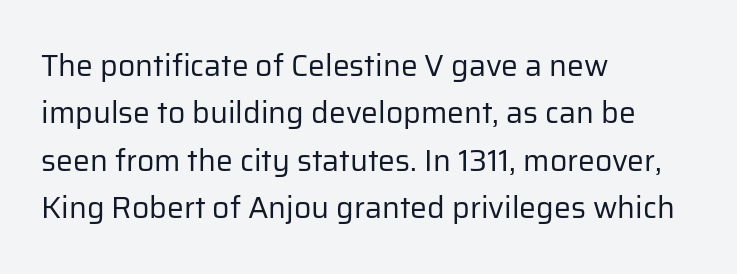
The gaps between neighbouring characters are ordinary and unremarkable. This sample is left-justified, so line endings fall wherever the words run out. Does the type have serifs? No, each stem ends abruptly. Honestly, there is no underline to notice here at all. No heavy texture on the line: the type isn't bold.
